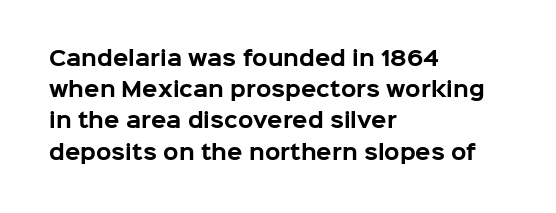
Beneath every word, the page is bare. The letterforms sit shoulder to shoulder at normal distance. The typesetter chose a ragged-right arrangement here. What weight is shown? A full bold with thick strokes.
